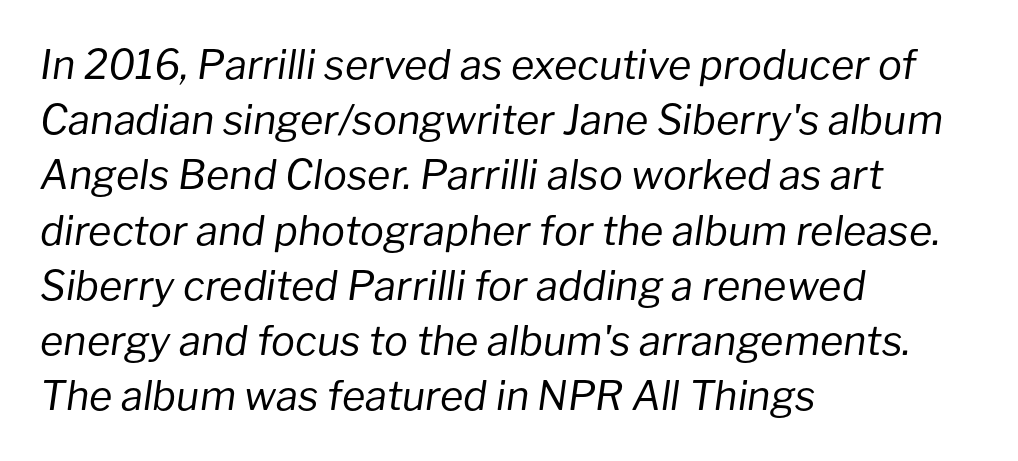
{"italic": "yes", "lean": "right", "slant_degrees": 8, "bold": "no", "weight": "regular", "width": "normal", "stroke_contrast": "low", "x_height": "medium", "monospaced": "no", "underline": "no", "align": "left", "line_spacing": "normal", "line_spacing_ratio": 1.38, "letter_spacing": "normal", "letter_spacing_em": 0.0, "glyph_px": 40}
